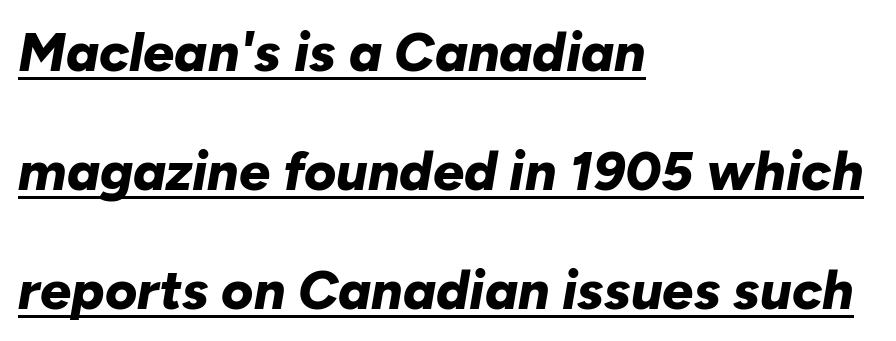
Nothing unusual about the tracking: characters are spaced as the font intends. A continuous stroke trails under the words, as in a hyperlink. Emphasis-style slanted type is in use. In CSS terms this would be text-align: left. Pretty heavy lettering here — definitely bold. How would I describe the line gaps? Wide and relaxed.
